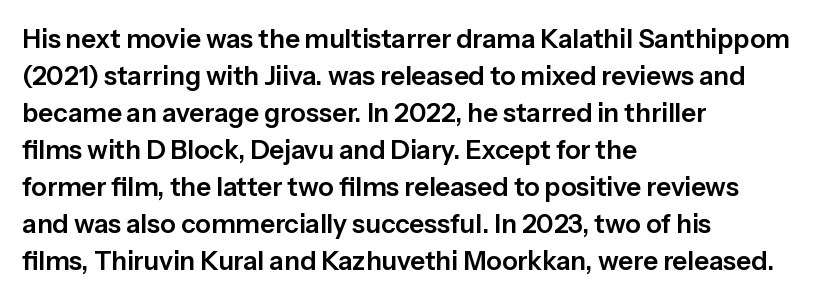
Q: Is the text italic (slanted)? A: No, it is upright.
Q: Is the text underlined? A: No.
Q: How is the paragraph aligned? A: Left-aligned.
Q: Is the spacing between letters normal or unusually wide? A: Normal.
Q: Is the spacing between lines tight, normal or loose? A: Normal.
